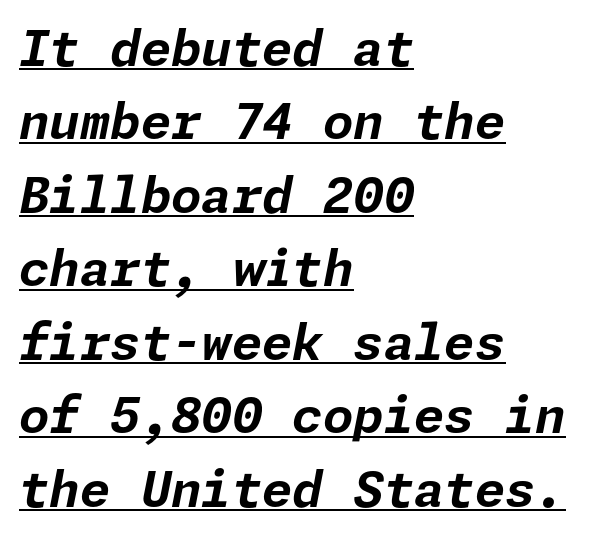
Q: Is the text bold? A: Yes.
Q: Is the text italic (slanted)? A: Yes, it leans right by about 11 degrees.
Q: Is the text underlined? A: Yes.
Q: How is the paragraph aligned? A: Left-aligned.
Q: Is the spacing between letters normal or unusually wide? A: Normal.
Q: Is the spacing between lines tight, normal or loose? A: Normal.
Q: Width (condensed, normal, or wide)? A: Normal.
Q: Stroke contrast? A: Low.
Q: x-height? A: Medium.
